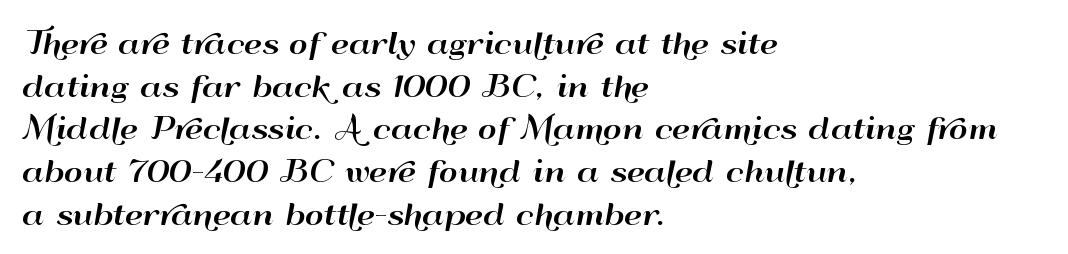
{"serif": "no", "width": "wide", "stroke_contrast": "high", "x_height": "small", "monospaced": "no", "underline": "no", "align": "left", "line_spacing": "normal", "line_spacing_ratio": 1.47, "letter_spacing": "normal", "letter_spacing_em": 0.0, "glyph_px": 29}
